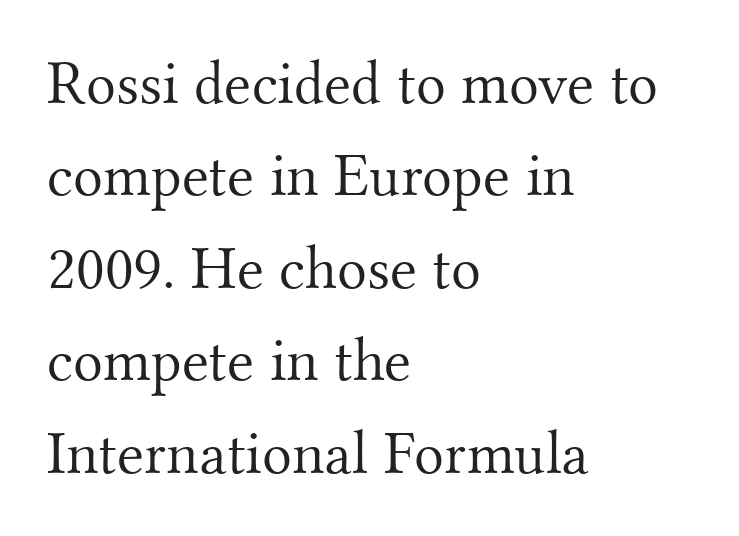
The face used here is proportionally spaced, like ordinary book or web type. Each row of text sits above clean, open space. A typesetter would call this leading conventional body-copy spacing. Unlike italic type, these characters show no tilt at all. The cut favours lightness, reaching ordinary text weight at its darkest. I'd call this a serif setting — the letters wear small feet.
